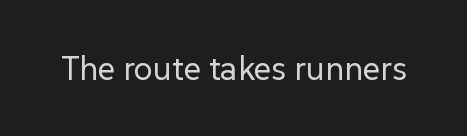
{"serif": "no", "italic": "no", "bold": "no", "weight": "regular", "width": "normal", "stroke_contrast": "low", "x_height": "medium", "monospaced": "no", "underline": "no", "letter_spacing": "normal", "letter_spacing_em": 0.0, "glyph_px": 34}
